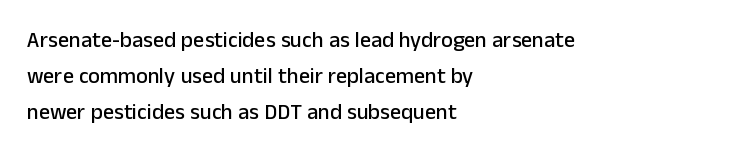
Q: Is the text italic (slanted)? A: No, it is upright.
Q: Is the text underlined? A: No.
Q: How is the paragraph aligned? A: Left-aligned.
Q: Is the spacing between letters normal or unusually wide? A: Normal.
Q: Is the spacing between lines tight, normal or loose? A: Normal.
